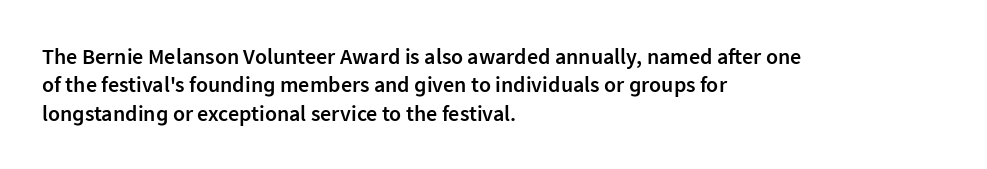
{"italic": "no", "bold": "semi", "underline": "no", "align": "left", "line_spacing": "normal", "line_spacing_ratio": 1.29, "letter_spacing": "normal", "letter_spacing_em": 0.0, "glyph_px": 22}
